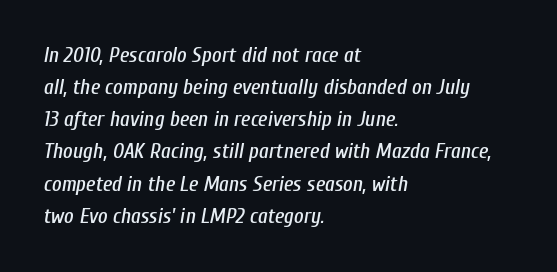
{"italic": "yes", "lean": "right", "slant_degrees": 10, "underline": "no", "align": "left", "line_spacing": "normal", "line_spacing_ratio": 1.53, "letter_spacing": "normal", "letter_spacing_em": 0.0, "glyph_px": 21}
